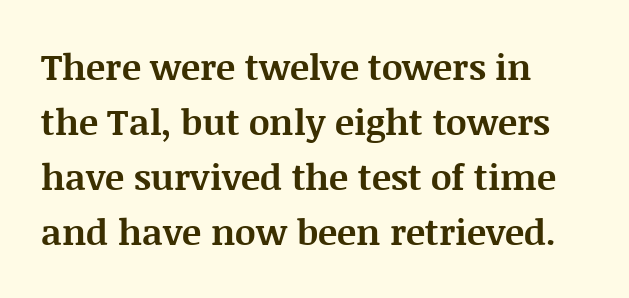
Q: Is the text bold? A: Yes.
Q: Is the text italic (slanted)? A: No, it is upright.
Q: Is the typeface a serif or a sans-serif typeface? A: Serif.
Q: Is the text underlined? A: No.
Q: How is the paragraph aligned? A: Left-aligned.
Q: Is the spacing between letters normal or unusually wide? A: Normal.
Q: Is the spacing between lines tight, normal or loose? A: Normal.
Q: Width (condensed, normal, or wide)? A: Normal.
Q: Stroke contrast? A: Medium.
Q: x-height? A: Large.
Q: Monospaced? A: No.
